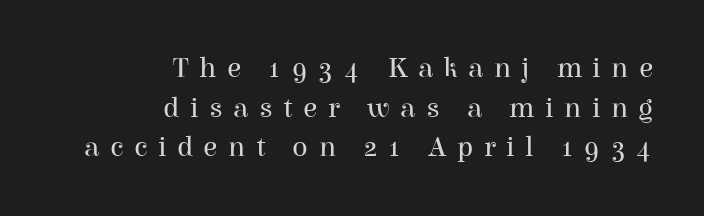
The image shows 29 px regular-weight serif type, upright; set right-aligned, normal line spacing (1.37x), unusually wide letter spacing (+0.36 em), not underlined; high stroke contrast and a medium x-height.
